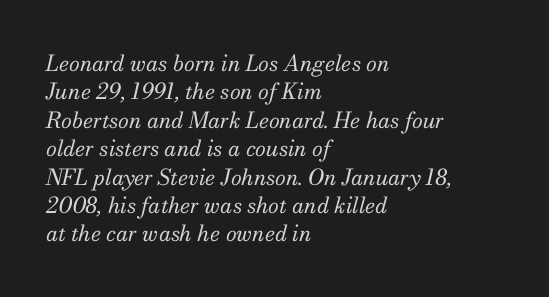
{"italic": "yes", "lean": "right", "slant_degrees": 13, "bold": "no", "underline": "no", "align": "left", "line_spacing": "normal", "line_spacing_ratio": 1.29, "letter_spacing": "normal", "letter_spacing_em": 0.0, "glyph_px": 22}
